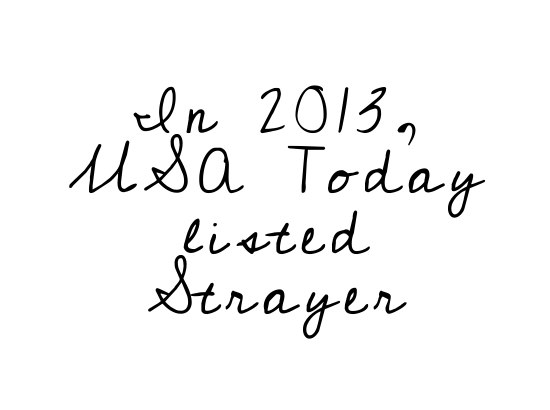
The image shows 63 px regular-weight serif type; set centered, tight line spacing (0.96x), not underlined; low stroke contrast and a small x-height.
